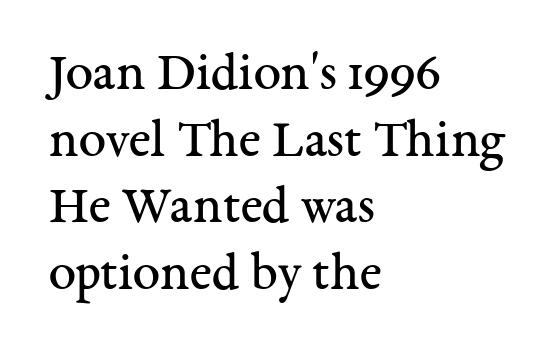
Q: Is the text bold? A: No.
Q: Is the text italic (slanted)? A: No, it is upright.
Q: Is the typeface a serif or a sans-serif typeface? A: Serif.
Q: Is the text underlined? A: No.
Q: How is the paragraph aligned? A: Left-aligned.
Q: Is the spacing between letters normal or unusually wide? A: Normal.
Q: Width (condensed, normal, or wide)? A: Normal.
Q: Stroke contrast? A: Medium.
Q: x-height? A: Medium.
Q: Monospaced? A: No.
